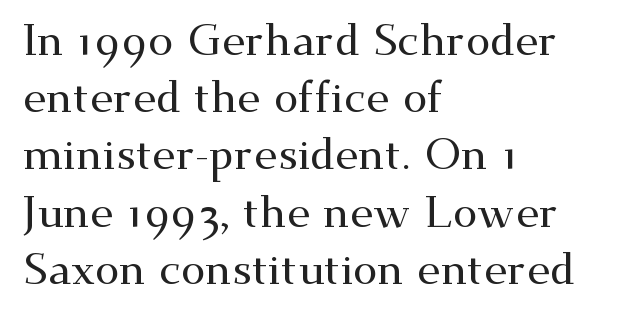
Q: Is the text italic (slanted)? A: No, it is upright.
Q: Is the typeface a serif or a sans-serif typeface? A: Serif.
Q: Is the text underlined? A: No.
Q: How is the paragraph aligned? A: Left-aligned.
Q: Is the spacing between letters normal or unusually wide? A: Normal.
Q: Is the spacing between lines tight, normal or loose? A: Normal.
Q: Width (condensed, normal, or wide)? A: Wide.
Q: Stroke contrast? A: Medium.
Q: x-height? A: Small.
Q: Monospaced? A: No.
